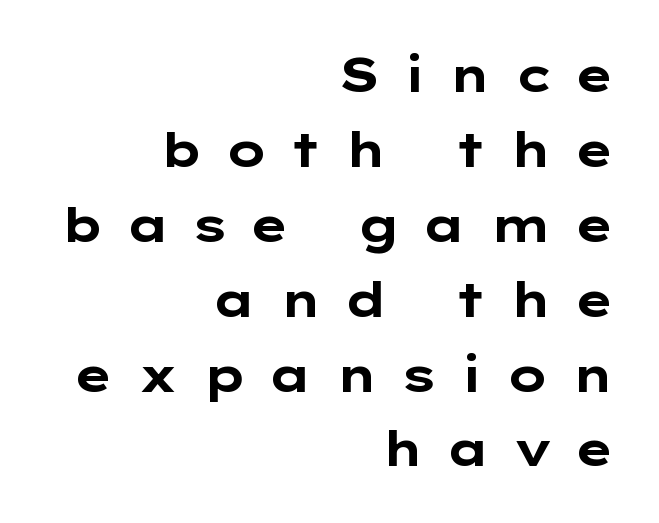
Q: Is the text bold? A: Yes.
Q: Is the text italic (slanted)? A: No, it is upright.
Q: Is the typeface a serif or a sans-serif typeface? A: Sans-serif.
Q: Is the text underlined? A: No.
Q: How is the paragraph aligned? A: Right-aligned.
Q: Is the spacing between letters normal or unusually wide? A: Unusually wide.
Q: Is the spacing between lines tight, normal or loose? A: Normal.
Q: Width (condensed, normal, or wide)? A: Wide.
Q: Stroke contrast? A: Low.
Q: x-height? A: Medium.
Q: Monospaced? A: No.
